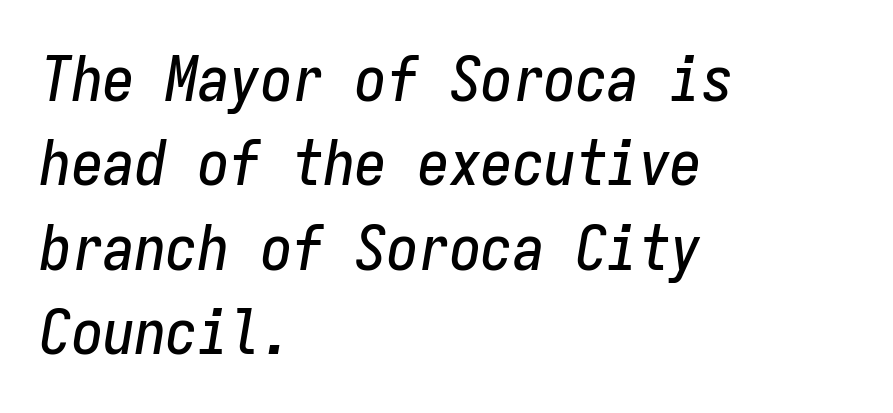
Q: Is the text italic (slanted)? A: Yes, it leans right by about 9 degrees.
Q: Is the text underlined? A: No.
Q: How is the paragraph aligned? A: Left-aligned.
Q: Is the spacing between letters normal or unusually wide? A: Normal.
Q: Is the spacing between lines tight, normal or loose? A: Normal.
Q: Width (condensed, normal, or wide)? A: Condensed.
Q: Stroke contrast? A: Low.
Q: x-height? A: Medium.
Q: Monospaced? A: Yes.
